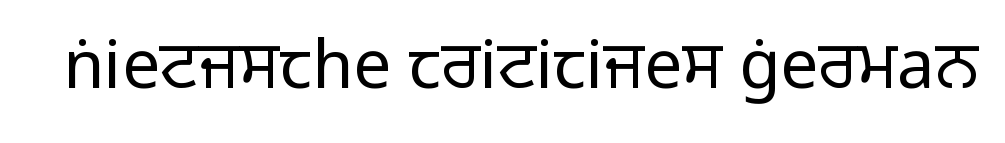
Q: Is the text bold? A: No.
Q: Is the text italic (slanted)? A: No, it is upright.
Q: Is the typeface a serif or a sans-serif typeface? A: Sans-serif.
Q: Is the text underlined? A: No.
Q: Is the spacing between letters normal or unusually wide? A: Normal.
Q: Width (condensed, normal, or wide)? A: Normal.
Q: Stroke contrast? A: Low.
Q: x-height? A: Medium.
Q: Monospaced? A: No.
